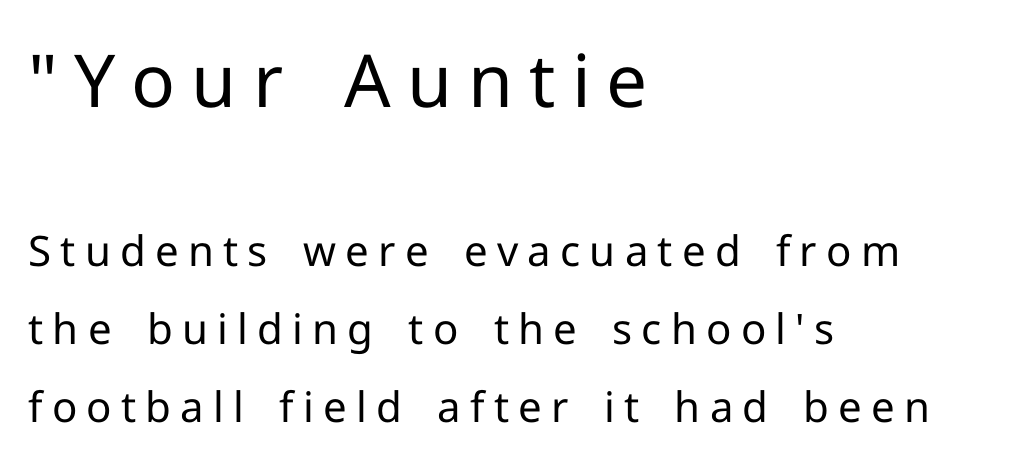
{"serif": "no", "italic": "no", "bold": "no", "weight": "regular", "width": "normal", "stroke_contrast": "low", "x_height": "medium", "monospaced": "no", "underline": "no", "align": "left", "line_spacing_ratio": 1.85, "letter_spacing": "wide", "letter_spacing_em": 0.22, "larger_block": "first", "size_ratio": 1.74, "glyph_px": 73}
